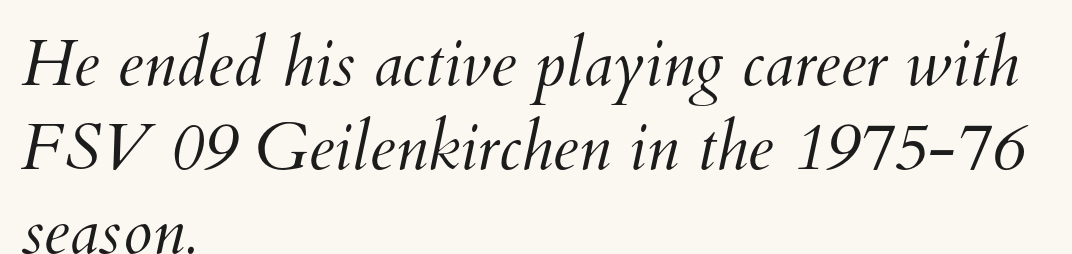
Nobody drew a line under any word here. Each line starts at the same left margin while the right side varies. No letter is thick-stroked: the sample isn't bold. There is no visible air inserted between adjacent glyphs. This sample has the flowing, uneven cadence of proportional lettering.
